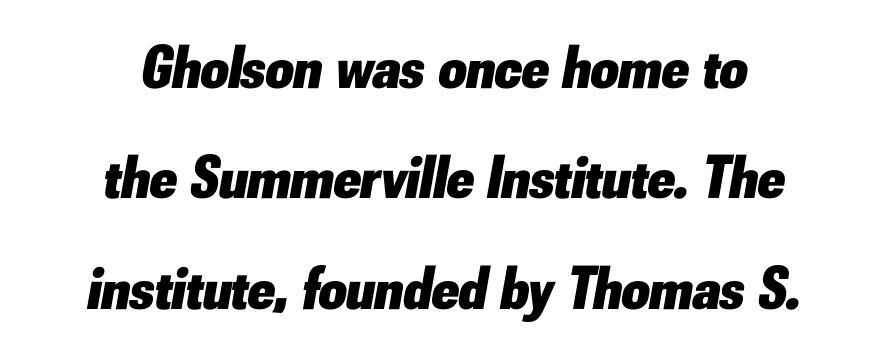
Q: Is the text bold? A: Yes.
Q: Is the text italic (slanted)? A: Yes, it leans right by about 10 degrees.
Q: Is the text underlined? A: No.
Q: How is the paragraph aligned? A: Centered.
Q: Is the spacing between letters normal or unusually wide? A: Normal.
Q: Width (condensed, normal, or wide)? A: Normal.
Q: Stroke contrast? A: Low.
Q: x-height? A: Small.
Q: Monospaced? A: No.
